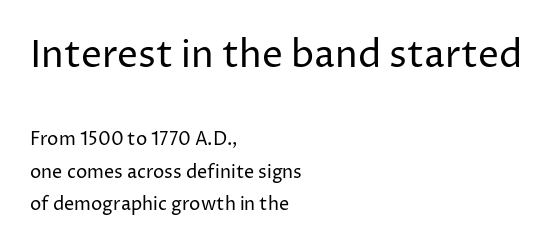
Q: Is the text bold? A: No.
Q: Is the text italic (slanted)? A: No, it is upright.
Q: Is the typeface a serif or a sans-serif typeface? A: Sans-serif.
Q: Is the text underlined? A: No.
Q: How is the paragraph aligned? A: Left-aligned.
Q: Is the spacing between letters normal or unusually wide? A: Normal.
Q: Which block of text is set in a larger size, the first (top) or the second (bottom)? A: The first (top) one.
Q: Width (condensed, normal, or wide)? A: Normal.
Q: Stroke contrast? A: Low.
Q: x-height? A: Medium.
Q: Monospaced? A: No.
